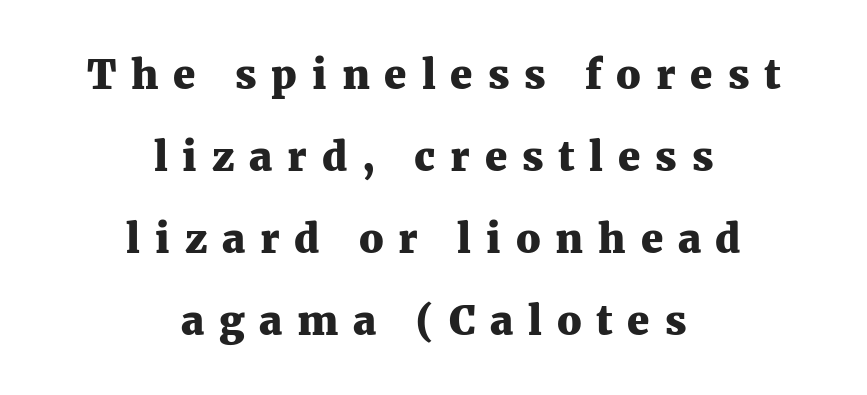
The lettering stays uniformly vertical, giving the passage a roman look. A typesetter would call this heavily tracked-out type. This rendering employs a face with finishing strokes, i.e., a serif. The glyphs are unaccompanied by any horizontal stroke below them. These lines carry a lot of weight — the face is fully bold.
